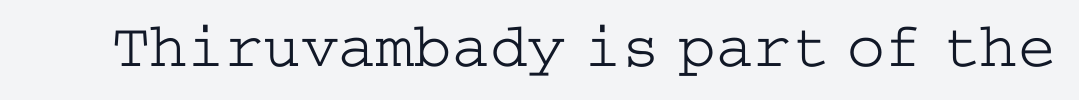
{"serif": "yes", "italic": "no", "bold": "no", "weight": "light", "width": "wide", "stroke_contrast": "low", "x_height": "medium", "underline": "no", "letter_spacing": "normal", "letter_spacing_em": 0.0, "glyph_px": 63}
